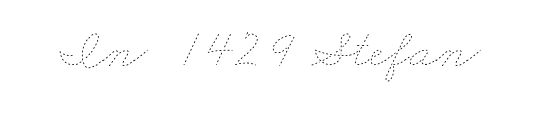
The strokes are not fattened; the text isn't bold. Nobody touched the tracking dial on this one. The rendering uses natural spacing where letterforms have individual widths. The baseline area is clear.
